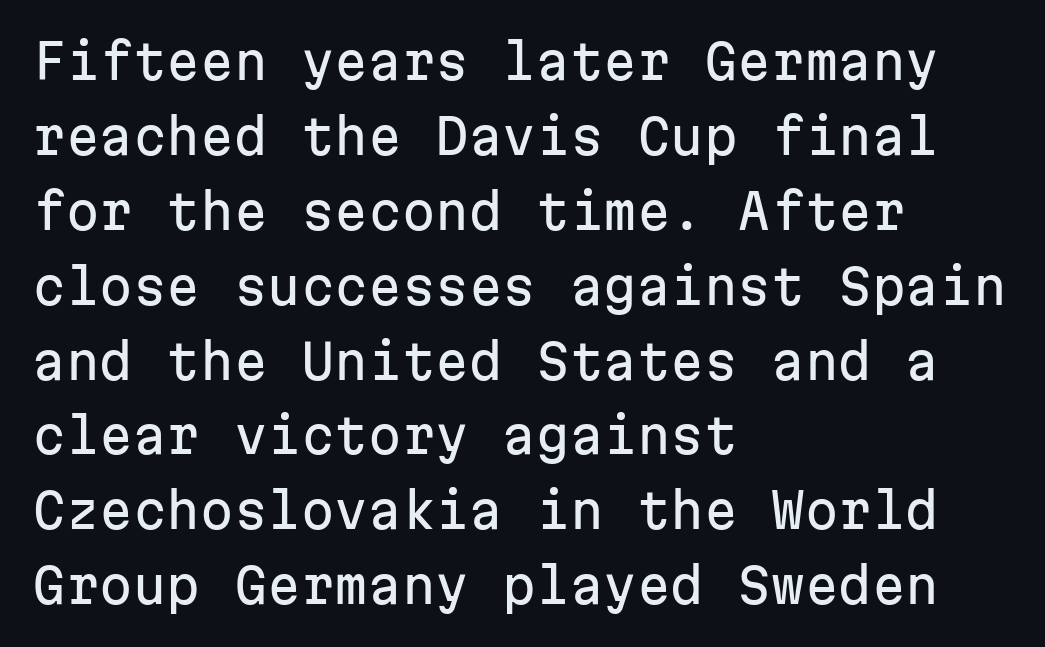
These lines are rendered in a fixed-pitch font. Font category for this specimen: sans-serif. Underline: absent. Line spacing here is normal. Students, note that the glyphs here touch the page at normal intervals. Designer's note — italics off, roman on.
